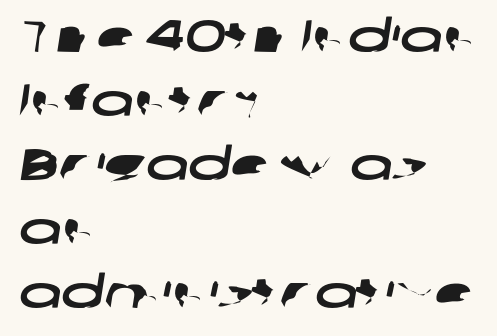
The image shows 45 px wide sans-serif type; set left-aligned, normal line spacing (1.42x), normal letter spacing, not underlined; low stroke contrast and a medium x-height.
